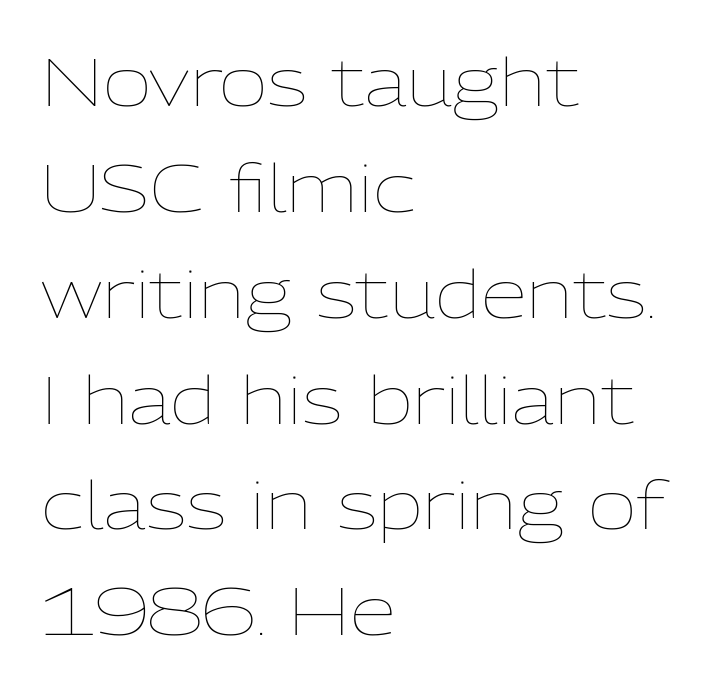
The image shows 67 px thin type, upright; set left-aligned, normal line spacing (1.58x), normal letter spacing, not underlined; low stroke contrast and a medium x-height.
